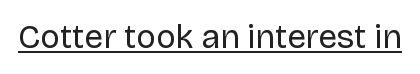
Q: Is the text bold? A: No.
Q: Is the text italic (slanted)? A: No, it is upright.
Q: Is the typeface a serif or a sans-serif typeface? A: Sans-serif.
Q: Is the text underlined? A: Yes.
Q: Is the spacing between letters normal or unusually wide? A: Normal.
Q: Width (condensed, normal, or wide)? A: Normal.
Q: Stroke contrast? A: Low.
Q: x-height? A: Large.
Q: Monospaced? A: No.
